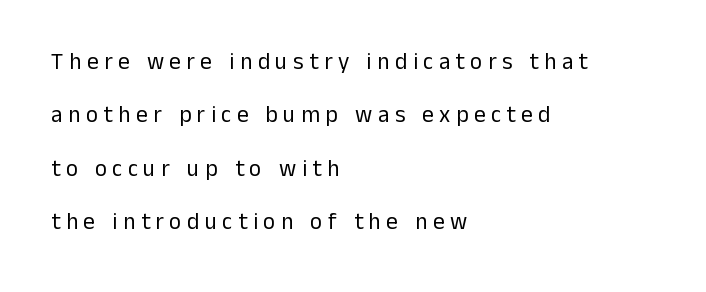
The designer dialed line spacing up above the default. Does the lettering tilt? It doesn't — this is upright. Does extra space separate the letters? Yes, quite a lot of it. Summary of weight: not heavy and not bold. This rendering features lettering with no underline. The rag falls on the right side of this text block.
